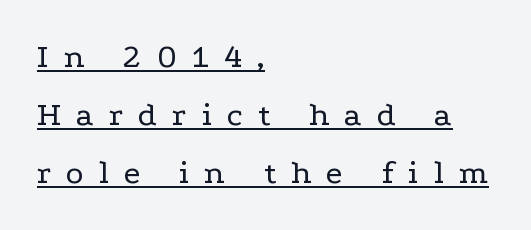
The paragraph shown leans on its left margin. Proportional: the letters do not fall into vertical columns. The typesetter has applied underlining to the passage shown. To sum up the face: it has serifs. Does extra space separate the letters? Yes, quite a lot of it. The font sits on the lighter half of the weight spectrum, regular included.
